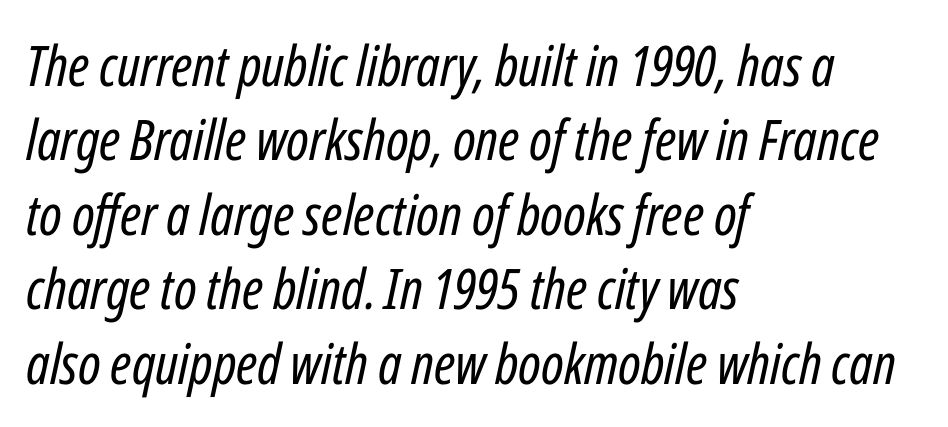
Q: Is the text bold? A: No.
Q: Is the text italic (slanted)? A: Yes, it leans right by about 12 degrees.
Q: Is the text underlined? A: No.
Q: How is the paragraph aligned? A: Left-aligned.
Q: Is the spacing between letters normal or unusually wide? A: Normal.
Q: Is the spacing between lines tight, normal or loose? A: Normal.
Q: Width (condensed, normal, or wide)? A: Condensed.
Q: Stroke contrast? A: Low.
Q: x-height? A: Medium.
Q: Monospaced? A: No.
